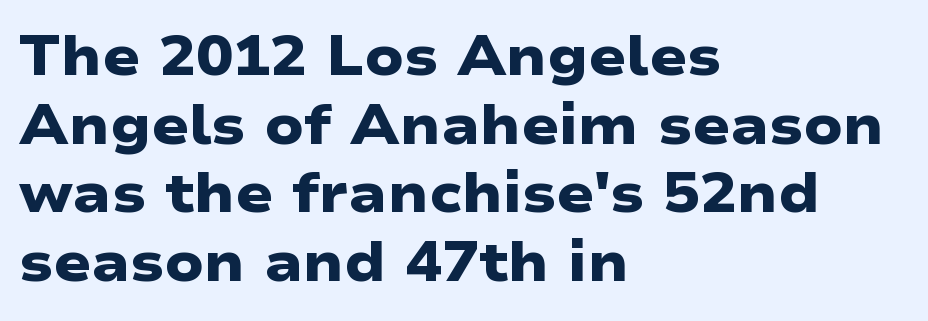
Nobody drew a line under any word here. Notice how the passage keeps a crisp vertical edge on the left only. Heft: maximum for text — a bold. Varying glyph widths throughout — classic text-font behaviour. The horizontal fit of the characters is conventional and even. What's the leading like? Ordinary, nothing unusual.
